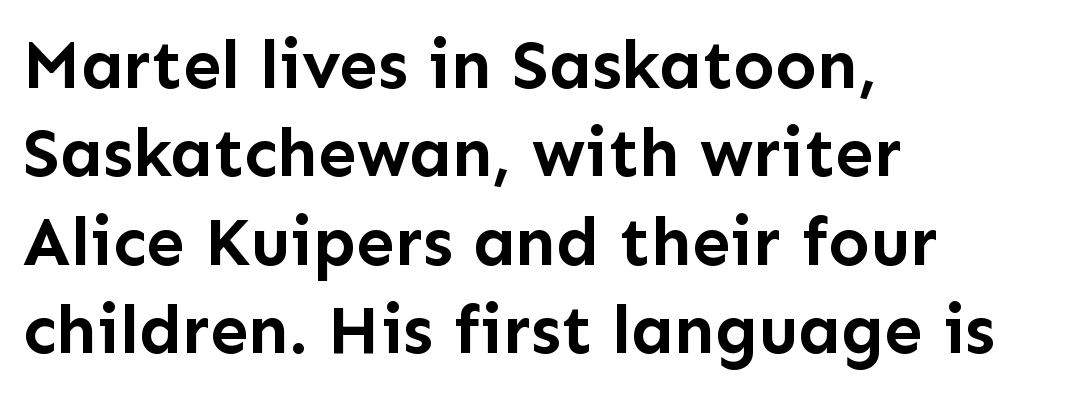
Q: Is the text bold? A: Yes.
Q: Is the text italic (slanted)? A: No, it is upright.
Q: Is the typeface a serif or a sans-serif typeface? A: Sans-serif.
Q: Is the text underlined? A: No.
Q: How is the paragraph aligned? A: Left-aligned.
Q: Is the spacing between letters normal or unusually wide? A: Normal.
Q: Is the spacing between lines tight, normal or loose? A: Normal.
Q: Width (condensed, normal, or wide)? A: Normal.
Q: Stroke contrast? A: Low.
Q: x-height? A: Medium.
Q: Monospaced? A: No.
